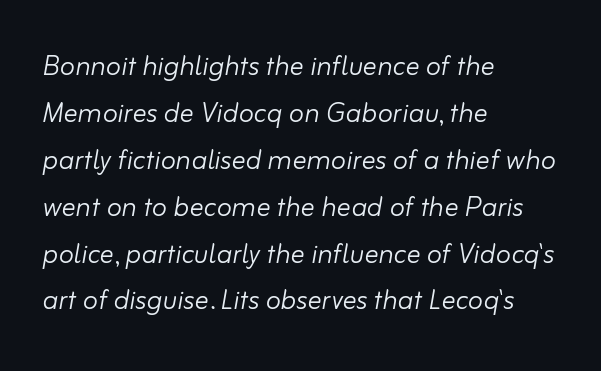
Q: Is the text bold? A: No.
Q: Is the text italic (slanted)? A: Yes, it leans right by about 10 degrees.
Q: Is the text underlined? A: No.
Q: How is the paragraph aligned? A: Left-aligned.
Q: Is the spacing between letters normal or unusually wide? A: Normal.
Q: Is the spacing between lines tight, normal or loose? A: Normal.
Q: Width (condensed, normal, or wide)? A: Normal.
Q: Stroke contrast? A: Low.
Q: x-height? A: Small.
Q: Monospaced? A: No.
